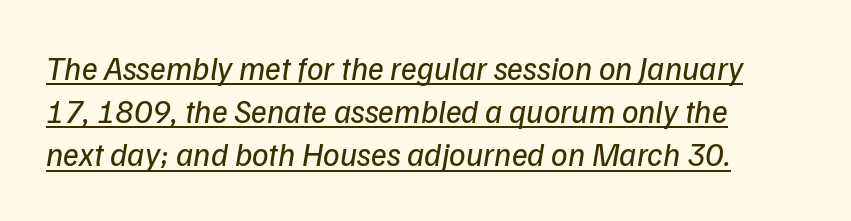
The image shows 33 px regular-weight sans-serif type; set left-aligned, normal line spacing (1.31x), normal letter spacing, underlined; low stroke contrast and a medium x-height.
